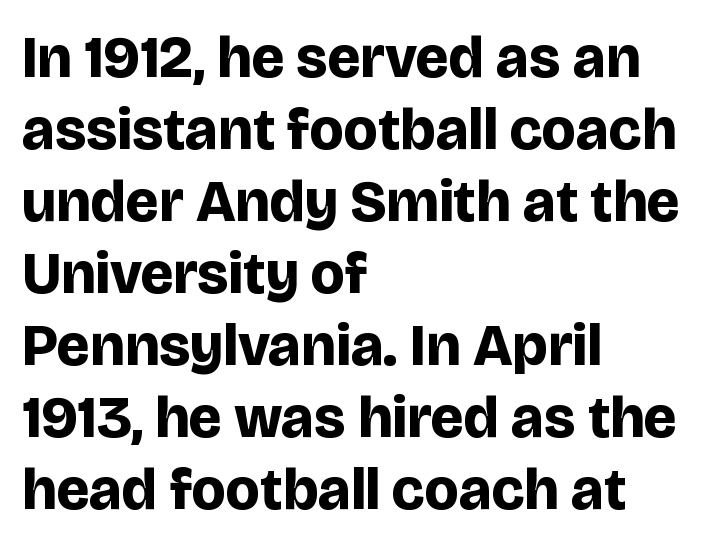
These lines are composed in type without serifs. The characters look thick and weighty, a clear bold. Words float on clear page, feet unadorned. Varying glyph widths throughout — classic text-font behaviour.
